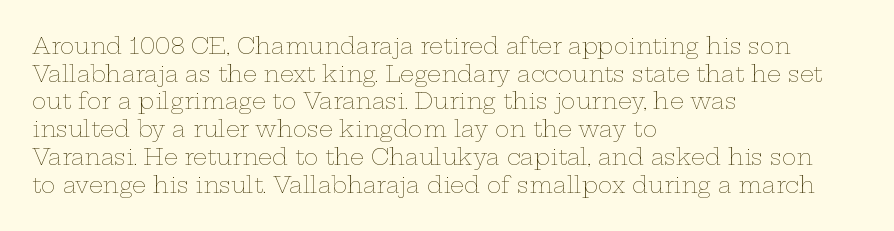
{"italic": "no", "bold": "no", "underline": "no", "align": "left", "line_spacing": "normal", "line_spacing_ratio": 1.26, "letter_spacing": "normal", "letter_spacing_em": 0.0, "glyph_px": 22}
